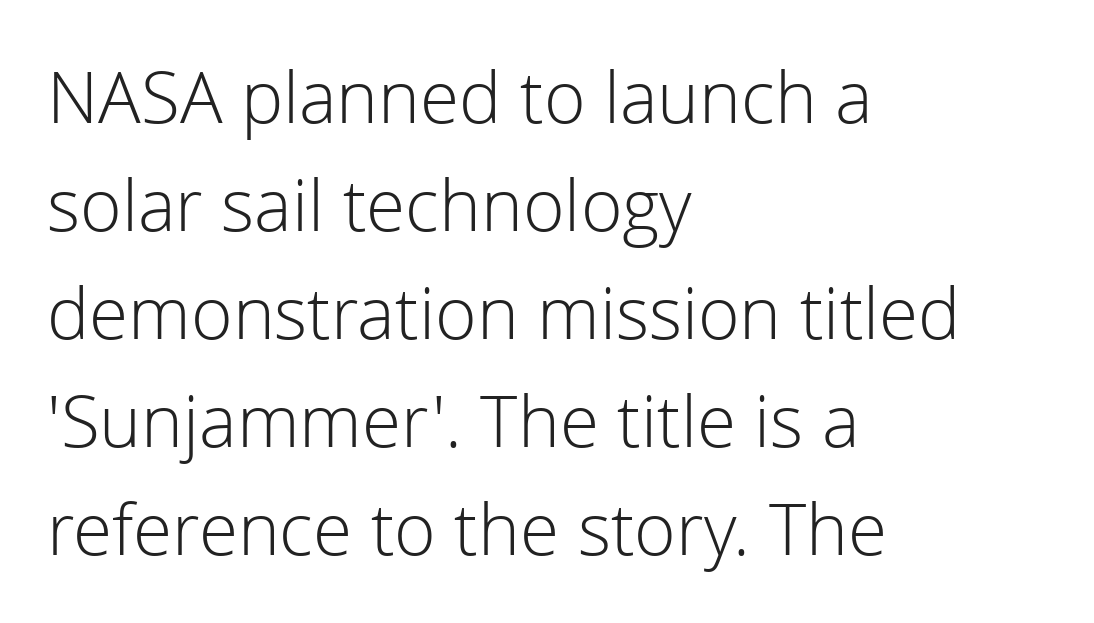
{"serif": "no", "italic": "no", "bold": "no", "weight": "light", "width": "normal", "x_height": "medium", "monospaced": "no", "underline": "no", "align": "left", "line_spacing": "normal", "line_spacing_ratio": 1.52, "letter_spacing": "normal", "letter_spacing_em": 0.0, "glyph_px": 71}
